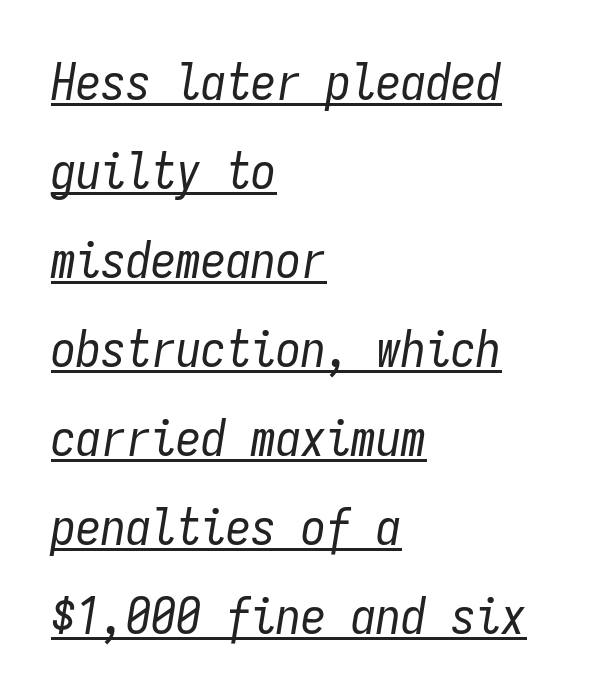
Q: Is the text bold? A: No.
Q: Is the text italic (slanted)? A: Yes, it leans right by about 9 degrees.
Q: Is the text underlined? A: Yes.
Q: How is the paragraph aligned? A: Left-aligned.
Q: Is the spacing between letters normal or unusually wide? A: Normal.
Q: Width (condensed, normal, or wide)? A: Condensed.
Q: Stroke contrast? A: Low.
Q: x-height? A: Medium.
Q: Monospaced? A: Yes.
